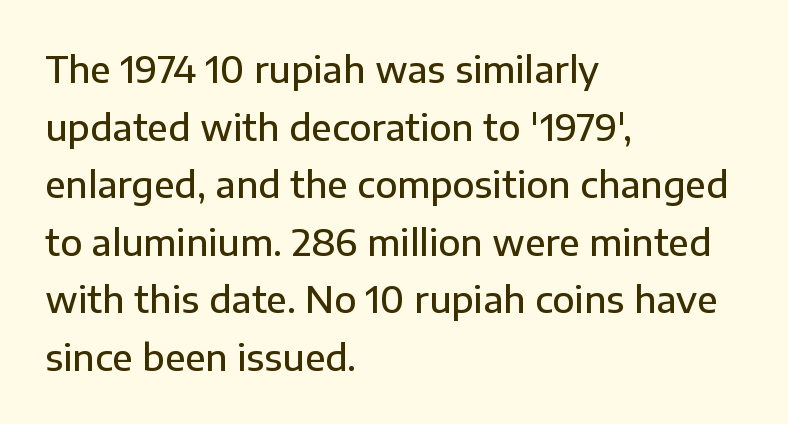
The image shows 36 px semibold sans-serif type, upright; set left-aligned, normal line spacing (1.6x), normal letter spacing, not underlined; low stroke contrast and a medium x-height.
